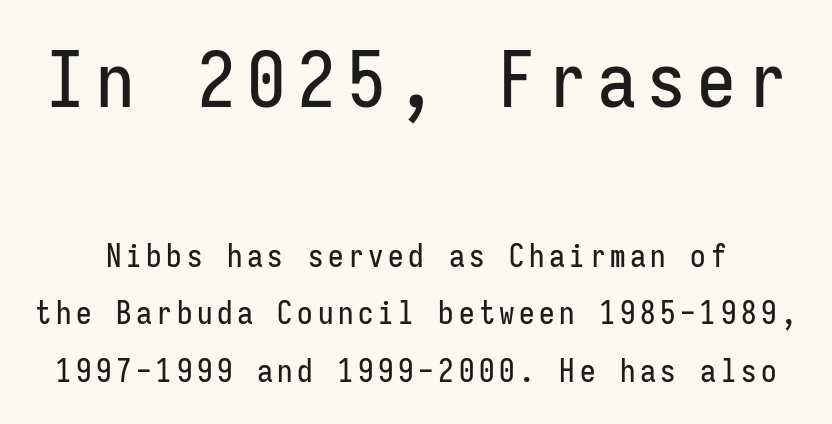
Q: Is the text italic (slanted)? A: No, it is upright.
Q: Is the typeface a serif or a sans-serif typeface? A: Sans-serif.
Q: Is the text underlined? A: No.
Q: Which block of text is set in a larger size, the first (top) or the second (bottom)? A: The first (top) one.
Q: Width (condensed, normal, or wide)? A: Condensed.
Q: Stroke contrast? A: Low.
Q: x-height? A: Medium.
Q: Monospaced? A: Yes.
